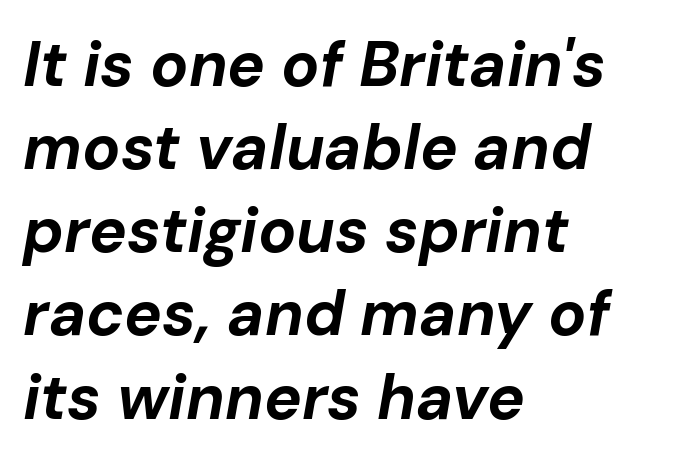
Q: Is the text bold? A: Yes.
Q: Is the text italic (slanted)? A: Yes, it leans right by about 10 degrees.
Q: Is the text underlined? A: No.
Q: How is the paragraph aligned? A: Left-aligned.
Q: Is the spacing between letters normal or unusually wide? A: Normal.
Q: Is the spacing between lines tight, normal or loose? A: Normal.
Q: Width (condensed, normal, or wide)? A: Normal.
Q: Stroke contrast? A: Low.
Q: x-height? A: Medium.
Q: Monospaced? A: No.
